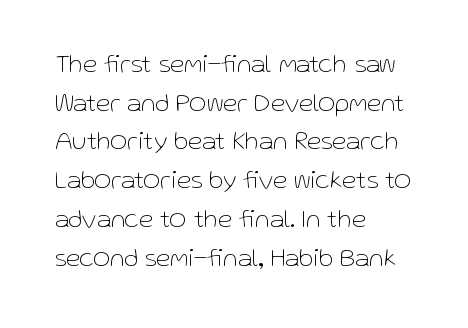
Q: Is the text bold? A: No.
Q: Is the text italic (slanted)? A: No, it is upright.
Q: Is the text underlined? A: No.
Q: How is the paragraph aligned? A: Left-aligned.
Q: Is the spacing between letters normal or unusually wide? A: Normal.
Q: Is the spacing between lines tight, normal or loose? A: Normal.
